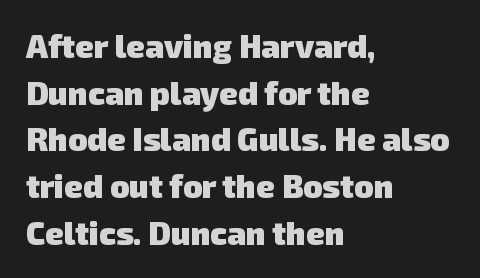
Q: Is the text bold? A: Yes.
Q: Is the typeface a serif or a sans-serif typeface? A: Sans-serif.
Q: Is the text underlined? A: No.
Q: How is the paragraph aligned? A: Left-aligned.
Q: Is the spacing between letters normal or unusually wide? A: Normal.
Q: Is the spacing between lines tight, normal or loose? A: Normal.
Q: Width (condensed, normal, or wide)? A: Normal.
Q: Stroke contrast? A: Low.
Q: x-height? A: Medium.
Q: Monospaced? A: No.
